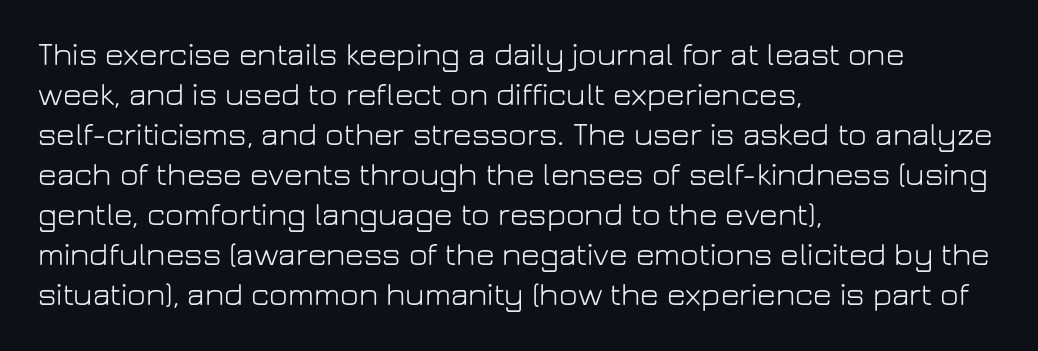
Typeset ragged right — the left edge is the straight one. To sum up the face: it is a sans, with no serifs. Is there much room between lines? A standard amount, neither cramped nor airy. Note the varied advance widths — an 'i' is clearly narrower than an 'm'. The zone under the glyphs is completely vacant.
